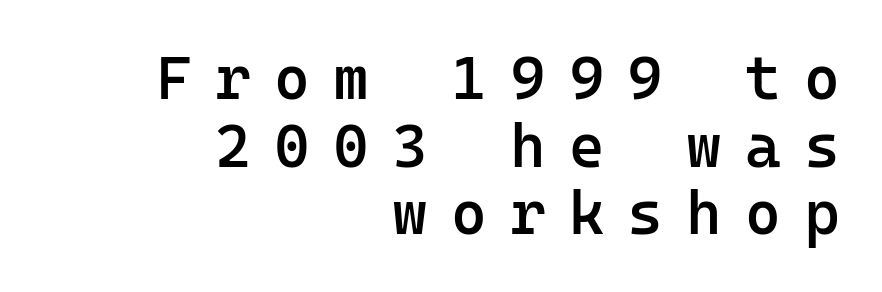
{"serif": "no", "italic": "no", "bold": "semi", "weight": "semibold", "width": "normal", "stroke_contrast": "low", "x_height": "medium", "monospaced": "yes", "underline": "no", "align": "right", "line_spacing": "tight", "line_spacing_ratio": 1.11, "letter_spacing": "wide", "letter_spacing_em": 0.38, "glyph_px": 61}
